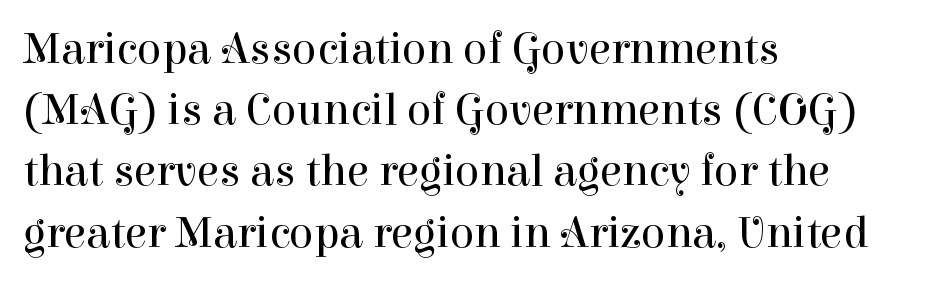
The image shows 45 px regular-weight serif type, upright; set left-aligned, normal line spacing (1.36x), normal letter spacing, not underlined; high stroke contrast and a medium x-height.
